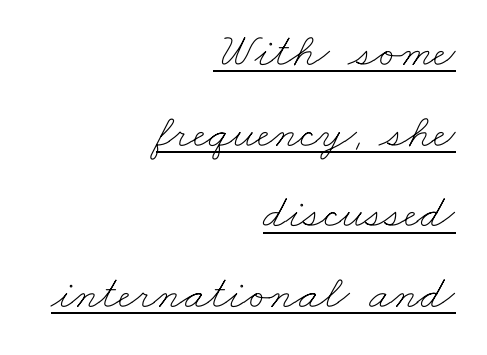
Do the characters align in a grid? No, the font is proportional. Each line of the rendering has a horizontal stroke beneath the glyphs. Reading down the column, the eye jumps a familiar distance to each next line. Caption: standard tracking, unaltered. The setting favours the right margin, as signatures and pull-quotes sometimes do. No chunkiness to these letters — they're not bold.
